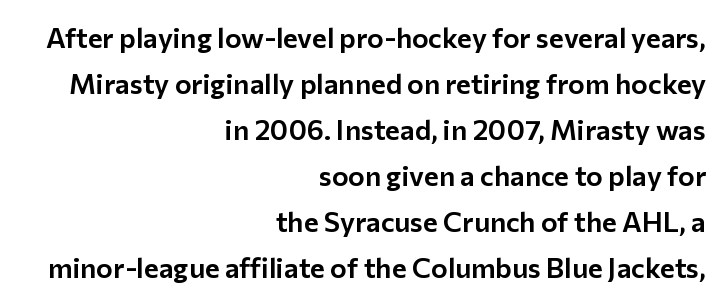
Which margin do the lines hug? The right one — the left edge is uneven. These lines are composed in type without serifs. Spacing verdict: proportional, widths tailored to each character. Words appear dense and cohesive because spacing is normal. Just letters on the line, the space beneath them empty.
